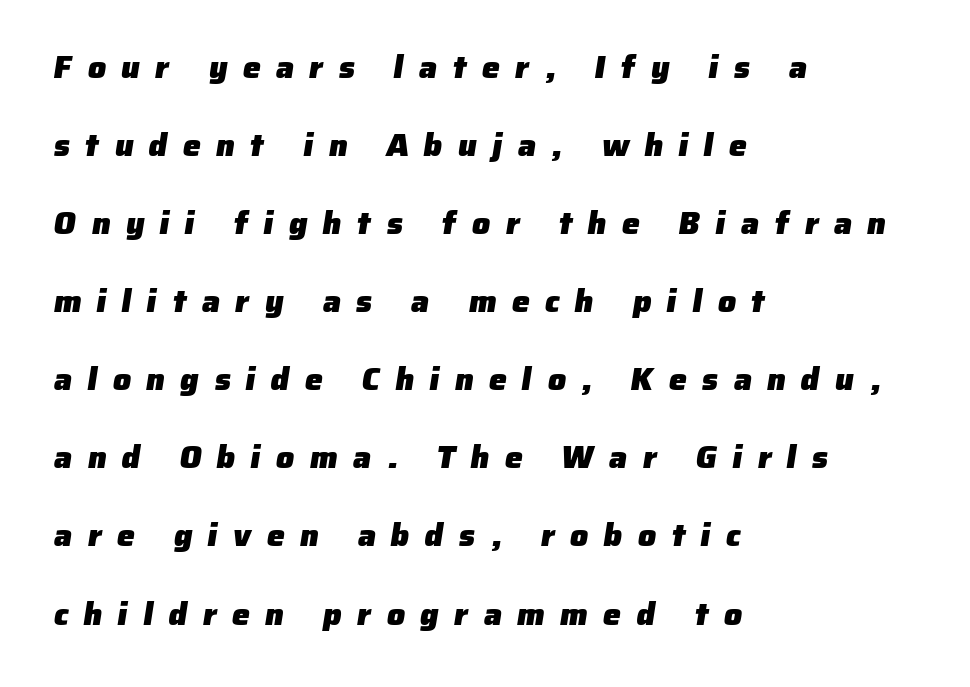
Q: Is the text bold? A: Yes.
Q: Is the typeface a serif or a sans-serif typeface? A: Sans-serif.
Q: Is the text underlined? A: No.
Q: How is the paragraph aligned? A: Left-aligned.
Q: Is the spacing between letters normal or unusually wide? A: Unusually wide.
Q: Is the spacing between lines tight, normal or loose? A: Loose.
Q: Width (condensed, normal, or wide)? A: Normal.
Q: Stroke contrast? A: Low.
Q: x-height? A: Medium.
Q: Monospaced? A: No.
